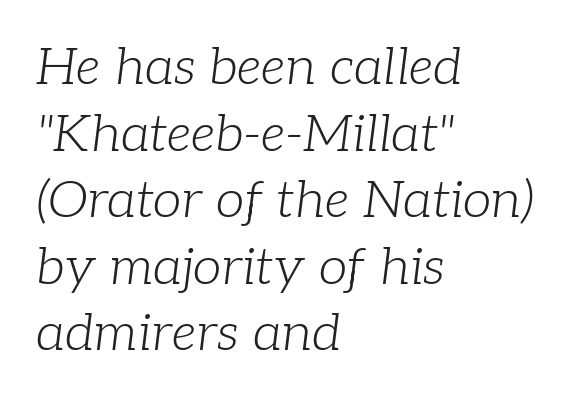
{"serif": "yes", "italic": "yes", "lean": "right", "slant_degrees": 7, "bold": "no", "weight": "light", "width": "normal", "stroke_contrast": "low", "x_height": "medium", "monospaced": "no", "underline": "no", "align": "left", "line_spacing": "normal", "line_spacing_ratio": 1.28, "letter_spacing": "normal", "letter_spacing_em": 0.0, "glyph_px": 52}
